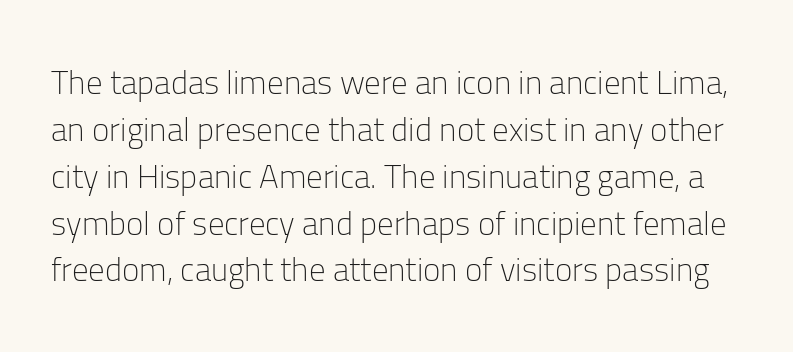
Q: Is the text bold? A: No.
Q: Is the text italic (slanted)? A: No, it is upright.
Q: Is the typeface a serif or a sans-serif typeface? A: Sans-serif.
Q: Is the text underlined? A: No.
Q: Is the spacing between letters normal or unusually wide? A: Normal.
Q: Is the spacing between lines tight, normal or loose? A: Normal.
Q: Width (condensed, normal, or wide)? A: Normal.
Q: Stroke contrast? A: Low.
Q: x-height? A: Medium.
Q: Monospaced? A: No.
